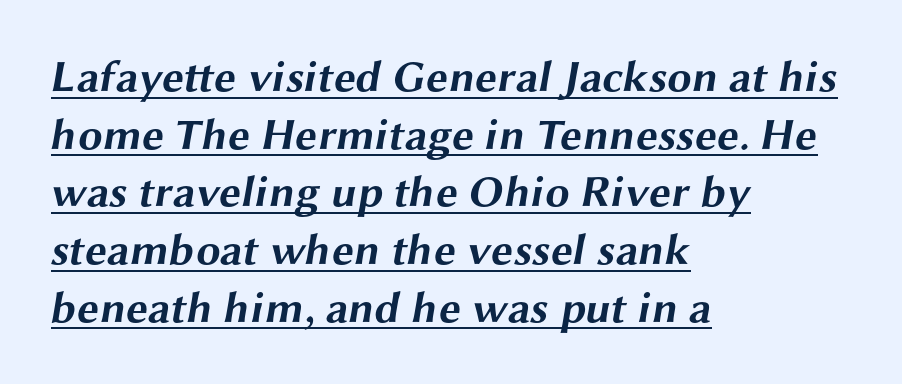
The image shows 44 px bold, wide sans-serif type; set left-aligned, normal line spacing (1.31x), normal letter spacing, underlined; medium stroke contrast and a medium x-height.
